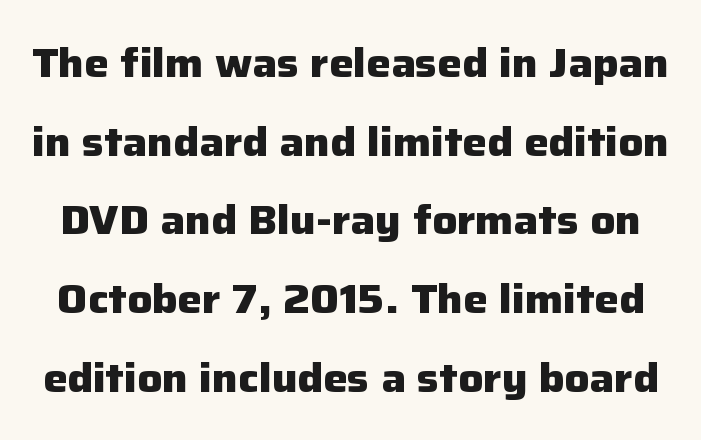
{"serif": "no", "italic": "no", "bold": "yes", "weight": "heavy", "width": "normal", "stroke_contrast": "low", "x_height": "medium", "monospaced": "no", "underline": "no", "line_spacing": "loose", "line_spacing_ratio": 1.92, "letter_spacing": "normal", "letter_spacing_em": 0.0, "glyph_px": 41}
